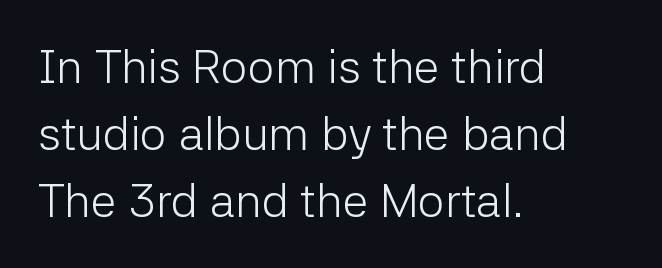
The image shows 47 px light sans-serif type, upright; set left-aligned, normal line spacing (1.43x), normal letter spacing, not underlined; low stroke contrast and a medium x-height.
